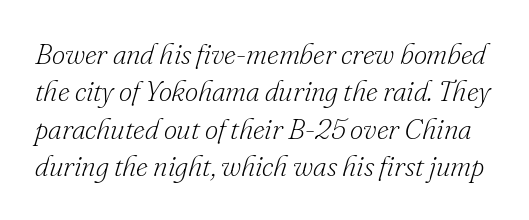
The image shows 29 px light serif type, italic (leaning right); set normal line spacing (1.29x), normal letter spacing, not underlined; low stroke contrast and a small x-height.
